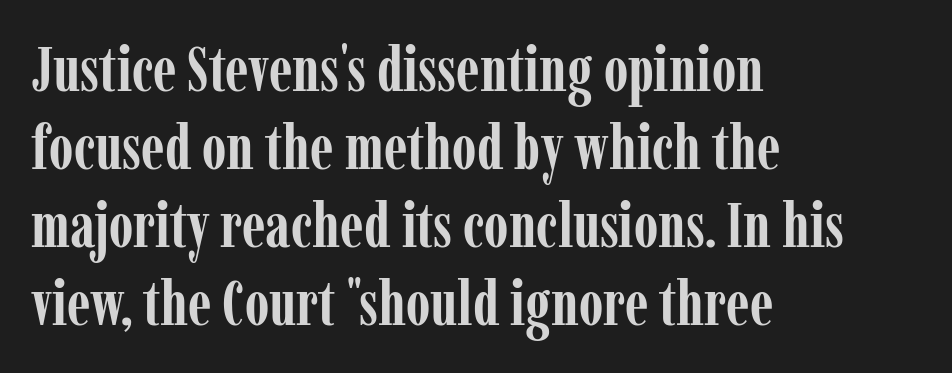
The passage is arranged the way most books set body copy — flush left. Proportional: the letters do not fall into vertical columns. The strokes are fattened all the way to bold. Examine the stroke ends and you'll spot serifs. Each row of text sits above clean, open space. Does the lettering tilt? It doesn't — this is upright.
